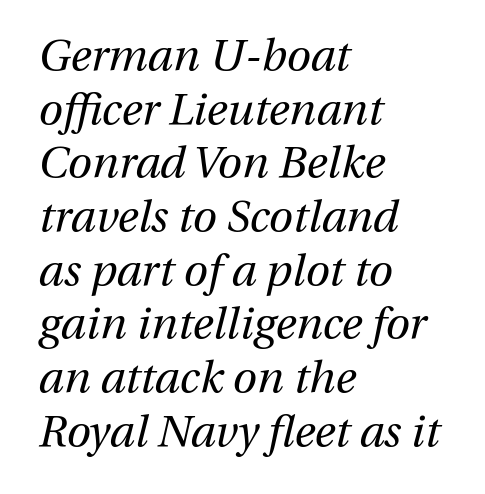
The image shows 44 px regular-weight type, italic (leaning right); set left-aligned, line spacing 1.22x, normal letter spacing, not underlined; medium stroke contrast and a medium x-height.
